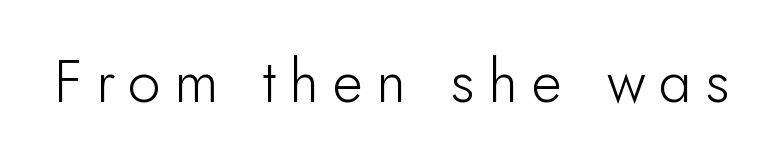
Letterform terminals end flat and unadorned throughout the passage. A typesetter would mark this as roman, not italic. Check the space under the baseline: it is left empty. Short note: letters widely spaced.
